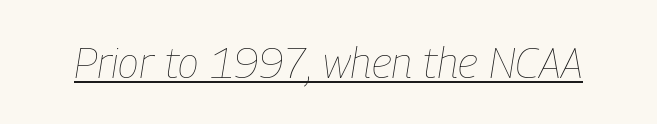
{"italic": "yes", "lean": "right", "slant_degrees": 9, "bold": "no", "weight": "thin", "width": "condensed", "stroke_contrast": "low", "x_height": "medium", "monospaced": "no", "underline": "yes", "letter_spacing": "normal", "letter_spacing_em": 0.0, "glyph_px": 43}
